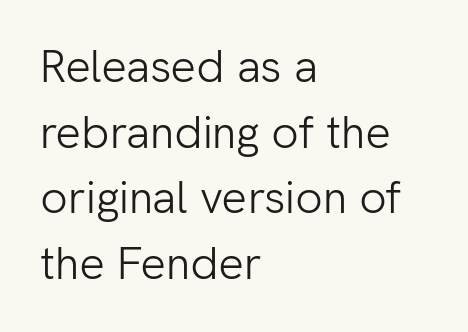
The image shows 45 px light sans-serif type, upright; set left-aligned, normal line spacing (1.46x), normal letter spacing, not underlined; low stroke contrast and a medium x-height.
